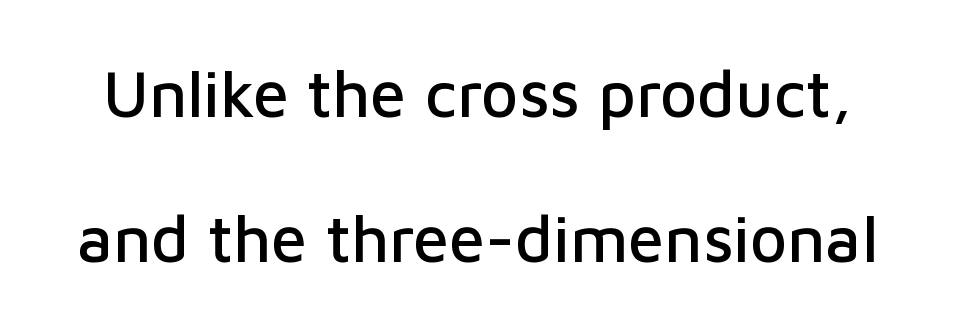
{"serif": "no", "italic": "no", "width": "normal", "stroke_contrast": "low", "x_height": "medium", "monospaced": "no", "underline": "no", "line_spacing": "loose", "line_spacing_ratio": 2.23, "letter_spacing": "normal", "letter_spacing_em": 0.0, "glyph_px": 65}
